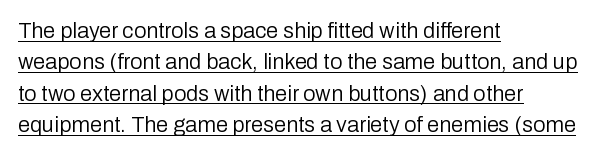
Q: Is the text bold? A: No.
Q: Is the text italic (slanted)? A: No, it is upright.
Q: Is the text underlined? A: Yes.
Q: How is the paragraph aligned? A: Left-aligned.
Q: Is the spacing between letters normal or unusually wide? A: Normal.
Q: Is the spacing between lines tight, normal or loose? A: Normal.
